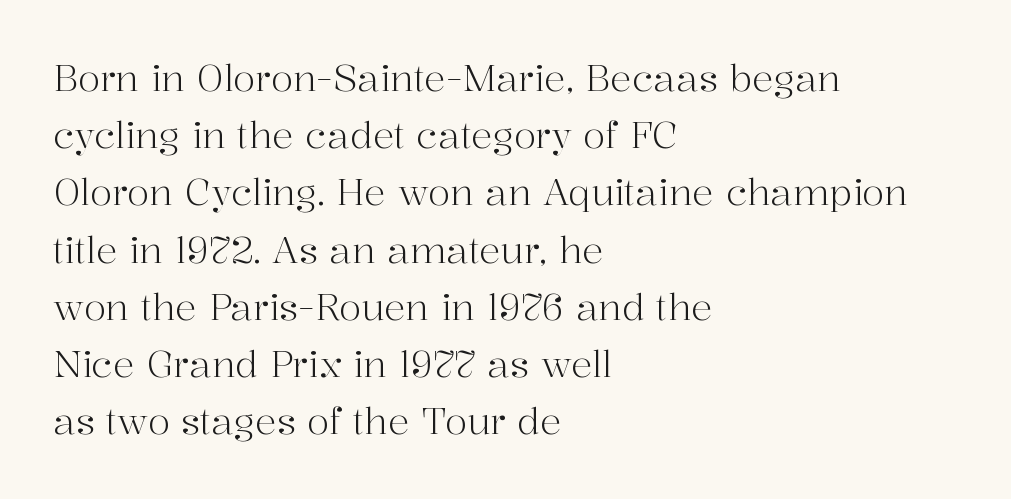
Q: Is the text bold? A: No.
Q: Is the text italic (slanted)? A: No, it is upright.
Q: Is the typeface a serif or a sans-serif typeface? A: Serif.
Q: Is the text underlined? A: No.
Q: How is the paragraph aligned? A: Left-aligned.
Q: Is the spacing between letters normal or unusually wide? A: Normal.
Q: Is the spacing between lines tight, normal or loose? A: Normal.
Q: Width (condensed, normal, or wide)? A: Normal.
Q: Stroke contrast? A: High.
Q: x-height? A: Medium.
Q: Monospaced? A: No.
